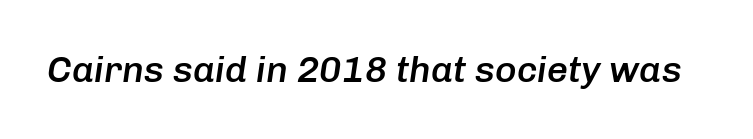
{"italic": "yes", "lean": "right", "slant_degrees": 8, "bold": "semi", "weight": "semibold", "width": "normal", "stroke_contrast": "low", "x_height": "medium", "monospaced": "no", "underline": "no", "letter_spacing": "normal", "letter_spacing_em": 0.0, "glyph_px": 37}
